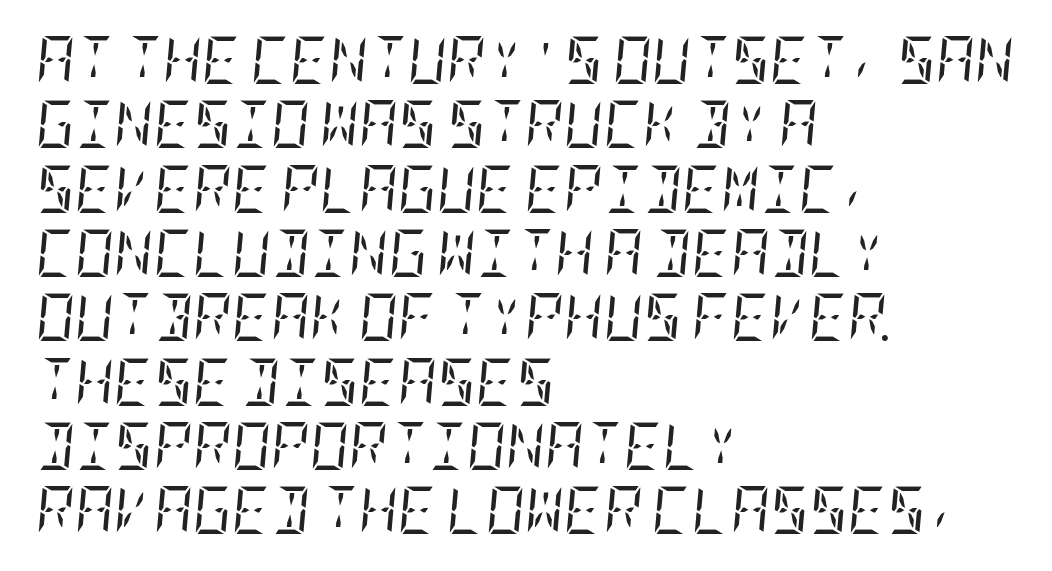
Q: Is the text bold? A: No.
Q: Is the text italic (slanted)? A: Yes, it leans right by about 5 degrees.
Q: Is the typeface a serif or a sans-serif typeface? A: Serif.
Q: Is the text underlined? A: No.
Q: How is the paragraph aligned? A: Left-aligned.
Q: Is the spacing between letters normal or unusually wide? A: Normal.
Q: Is the spacing between lines tight, normal or loose? A: Normal.
Q: Width (condensed, normal, or wide)? A: Condensed.
Q: Stroke contrast? A: Low.
Q: x-height? A: Large.
